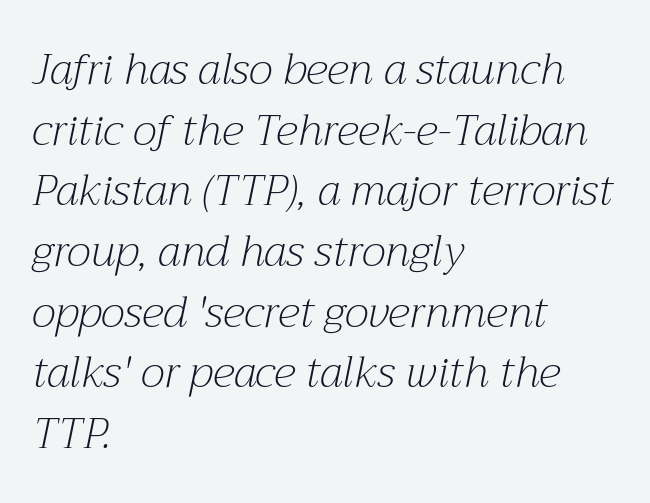
Q: Is the text bold? A: No.
Q: Is the text italic (slanted)? A: Yes, it leans right by about 12 degrees.
Q: Is the typeface a serif or a sans-serif typeface? A: Serif.
Q: Is the text underlined? A: No.
Q: How is the paragraph aligned? A: Left-aligned.
Q: Is the spacing between letters normal or unusually wide? A: Normal.
Q: Is the spacing between lines tight, normal or loose? A: Normal.
Q: Width (condensed, normal, or wide)? A: Normal.
Q: Stroke contrast? A: Medium.
Q: x-height? A: Medium.
Q: Monospaced? A: No.
